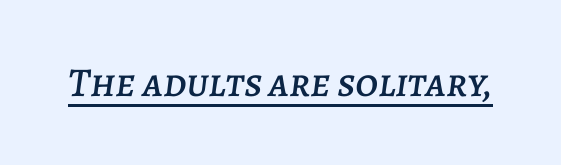
Q: Is the text italic (slanted)? A: Yes, it leans right by about 7 degrees.
Q: Is the text underlined? A: Yes.
Q: Is the spacing between letters normal or unusually wide? A: Normal.
Q: Width (condensed, normal, or wide)? A: Normal.
Q: Stroke contrast? A: Low.
Q: x-height? A: Large.
Q: Monospaced? A: No.
